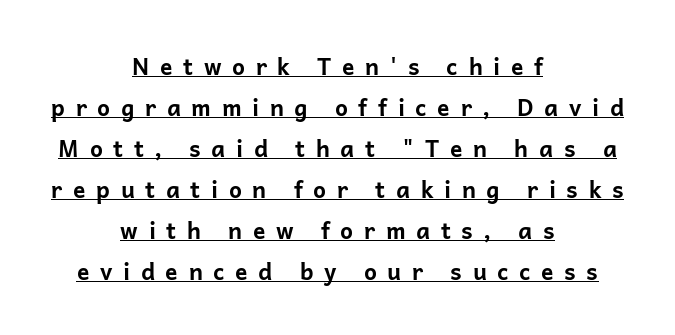
Notice how thick the strokes are: this is what a full bold looks like. The rendered words wear a rule along their underside. The passage shown has open, widely tracked lettering throughout. These lines were composed using upright roman letters.
